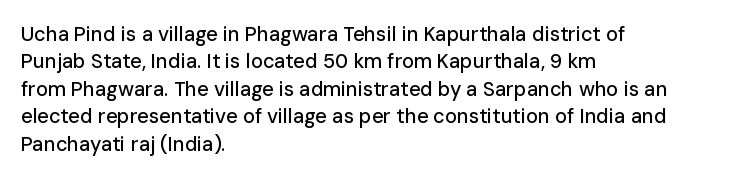
The specimen omits any rule beneath the text block's lines. The face used here is rendered with its standard letterfit. Posture: straight, roman, zero tilt. A student would call this left alignment; a typographer would say flush left, rag right. If you measured baseline to baseline, you'd find a middling distance.
